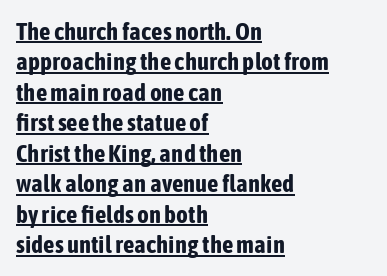
{"italic": "no", "bold": "yes", "underline": "yes", "align": "left", "line_spacing_ratio": 1.22, "letter_spacing": "normal", "letter_spacing_em": 0.0, "glyph_px": 25}
